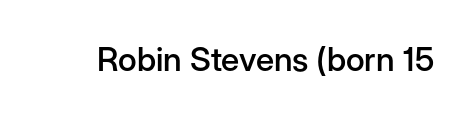
These lines keep a tight, regular rhythm from letter to letter. Do the characters align in a grid? No, the font is proportional. Only glyphs here, with clear space below each row. The font's upright variant was chosen for this text.
